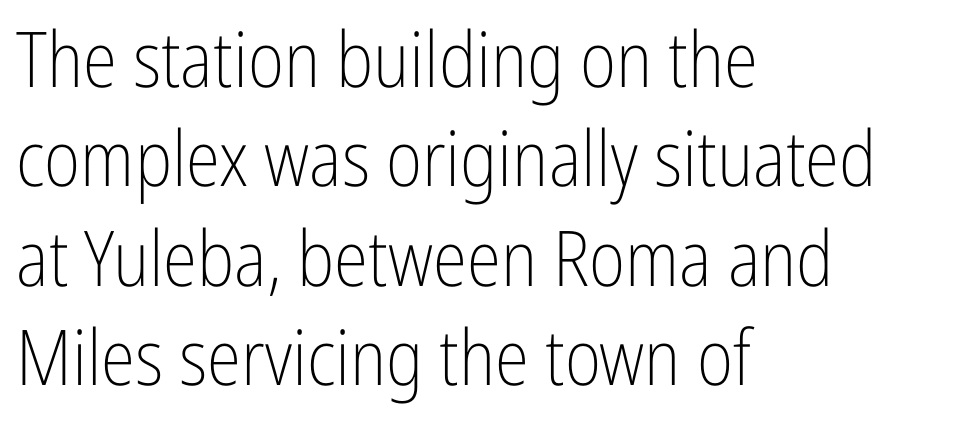
{"serif": "no", "italic": "no", "bold": "no", "weight": "light", "width": "condensed", "stroke_contrast": "low", "x_height": "medium", "monospaced": "no", "underline": "no", "align": "left", "line_spacing": "normal", "line_spacing_ratio": 1.29, "letter_spacing": "normal", "letter_spacing_em": 0.0, "glyph_px": 77}
